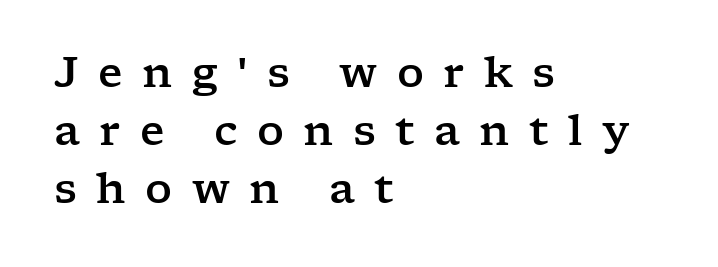
{"serif": "yes", "italic": "no", "width": "wide", "stroke_contrast": "low", "x_height": "medium", "monospaced": "no", "underline": "no", "align": "left", "line_spacing": "normal", "line_spacing_ratio": 1.38, "letter_spacing": "wide", "letter_spacing_em": 0.46, "glyph_px": 42}
